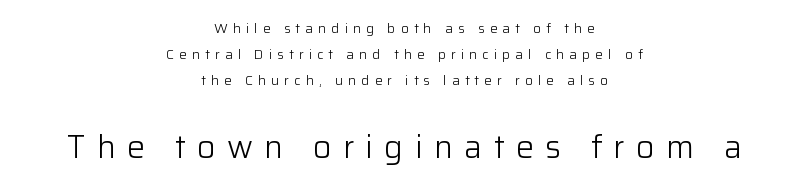
{"serif": "no", "italic": "no", "bold": "no", "weight": "light", "width": "normal", "stroke_contrast": "low", "x_height": "medium", "monospaced": "no", "underline": "no", "align": "center", "line_spacing_ratio": 1.86, "letter_spacing": "wide", "letter_spacing_em": 0.35, "larger_block": "second", "size_ratio": 2.29, "glyph_px": 32}
